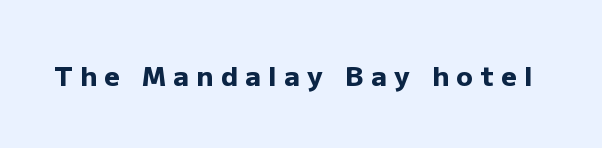
The image shows 27 px bold type, upright; set unusually wide letter spacing (+0.28 em), not underlined.
